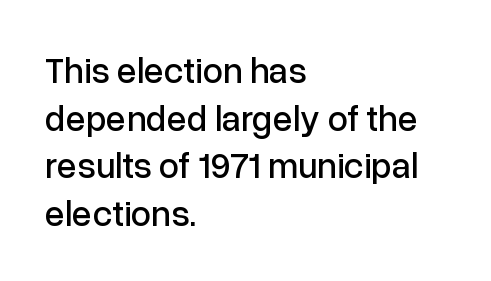
Q: Is the text italic (slanted)? A: No, it is upright.
Q: Is the typeface a serif or a sans-serif typeface? A: Sans-serif.
Q: Is the text underlined? A: No.
Q: How is the paragraph aligned? A: Left-aligned.
Q: Is the spacing between letters normal or unusually wide? A: Normal.
Q: Is the spacing between lines tight, normal or loose? A: Normal.
Q: Width (condensed, normal, or wide)? A: Normal.
Q: Stroke contrast? A: Low.
Q: x-height? A: Medium.
Q: Monospaced? A: No.
